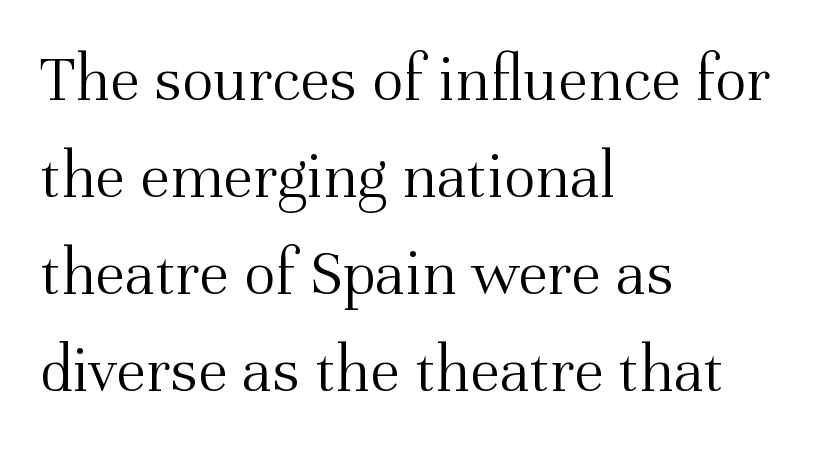
The image shows 67 px light serif type, upright; set left-aligned, normal line spacing (1.45x), normal letter spacing, not underlined; medium stroke contrast and a medium x-height.
